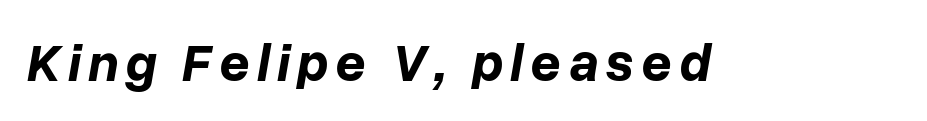
{"italic": "yes", "lean": "right", "slant_degrees": 10, "bold": "yes", "weight": "bold", "width": "normal", "stroke_contrast": "low", "x_height": "medium", "monospaced": "no", "underline": "no", "glyph_px": 53}
